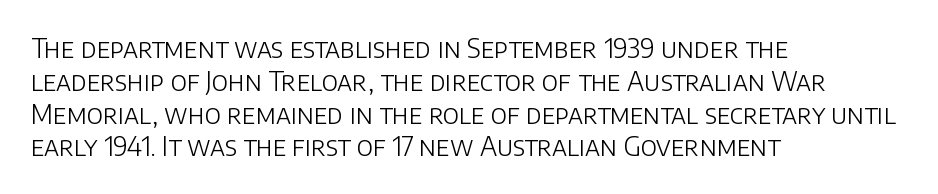
{"italic": "no", "bold": "no", "underline": "no", "align": "left", "line_spacing": "normal", "line_spacing_ratio": 1.26, "letter_spacing": "normal", "letter_spacing_em": 0.0, "glyph_px": 26}
